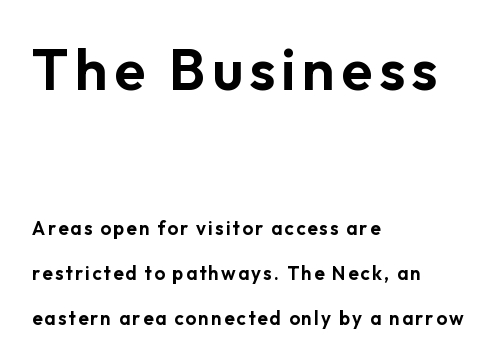
The image shows 58 px sans-serif type, upright; set left-aligned, loose line spacing (2.37x), not underlined; the first (top) block is 3.05x larger; low stroke contrast and a medium x-height.
